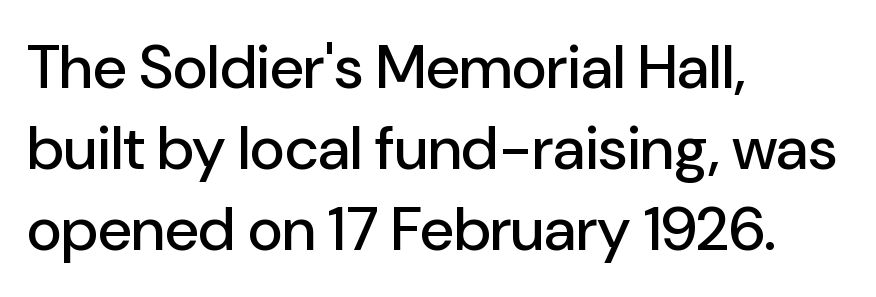
Q: Is the text italic (slanted)? A: No, it is upright.
Q: Is the typeface a serif or a sans-serif typeface? A: Sans-serif.
Q: Is the text underlined? A: No.
Q: How is the paragraph aligned? A: Left-aligned.
Q: Is the spacing between letters normal or unusually wide? A: Normal.
Q: Is the spacing between lines tight, normal or loose? A: Normal.
Q: Width (condensed, normal, or wide)? A: Normal.
Q: Stroke contrast? A: Low.
Q: x-height? A: Medium.
Q: Monospaced? A: No.
